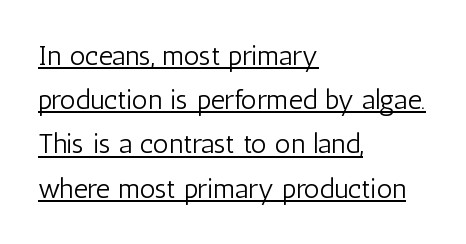
A typesetter would mark this as roman, not italic. A sans-serif font was chosen for this passage. This rendering leaves character spacing at its baseline value. Each letter keeps its own natural width here, so spacing adapts to shape. Has an underline been added? It has. These lines are set flush left with a ragged right edge.
